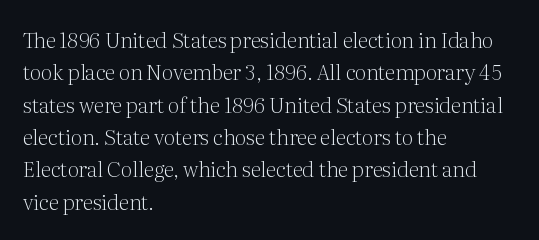
{"italic": "no", "bold": "no", "underline": "no", "align": "left", "line_spacing": "normal", "line_spacing_ratio": 1.54, "letter_spacing": "normal", "letter_spacing_em": 0.0, "glyph_px": 21}
